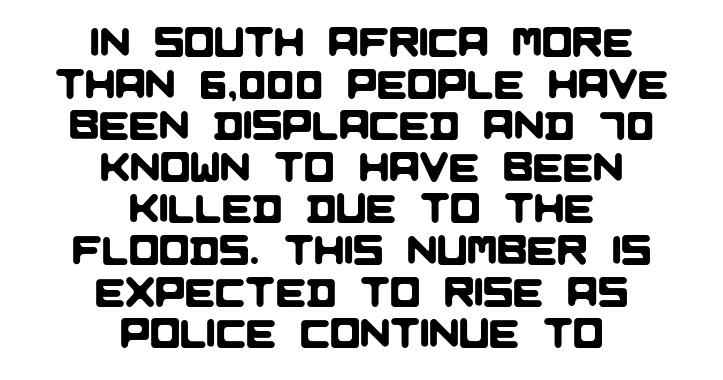
Baseline-to-baseline distance is barely more than the letter height. Spacing verdict: proportional, widths tailored to each character. Where is the straight margin? There isn't one; the lines are centered. The string is rendered with underlining switched off. To sum up the face: it is a sans, with no serifs.
